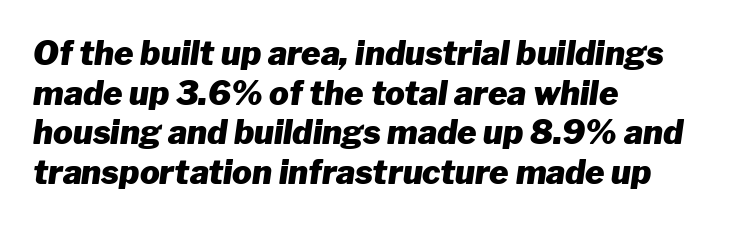
The image shows 33 px heavy type, italic (leaning right); set left-aligned, line spacing 1.2x, normal letter spacing, not underlined; low stroke contrast and a medium x-height.
